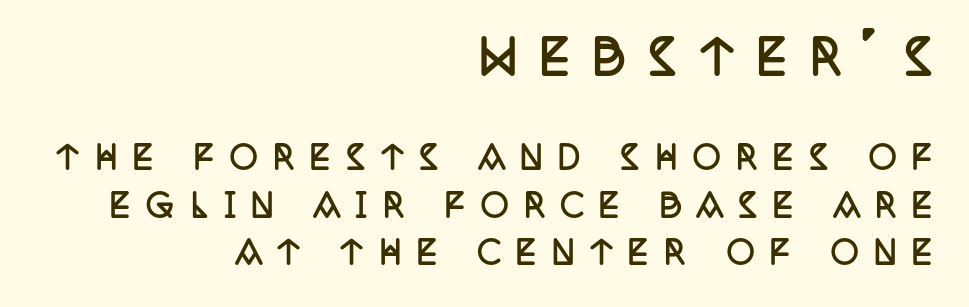
The image shows 46 px semibold, condensed serif type, upright; set right-aligned, normal line spacing (1.53x), unusually wide letter spacing (+0.49 em), not underlined; the first (top) block is 1.48x larger; low stroke contrast and a large x-height.
